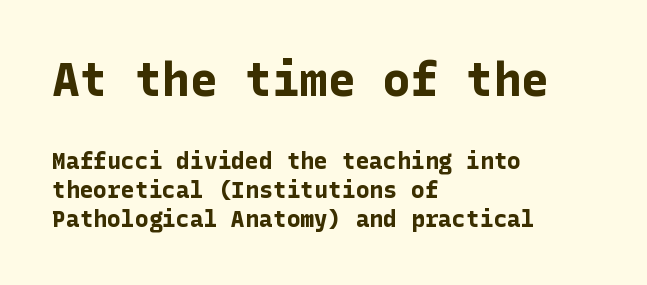
The image shows 46 px bold sans-serif type, upright; set left-aligned, normal line spacing (1.26x), normal letter spacing, not underlined; the first (top) block is 2.0x larger; low stroke contrast and a medium x-height.
